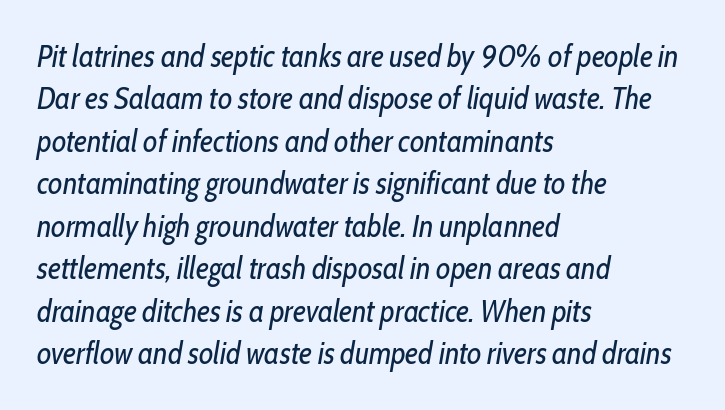
Q: Is the text bold? A: No.
Q: Is the text italic (slanted)? A: Yes, it leans right by about 10 degrees.
Q: Is the text underlined? A: No.
Q: How is the paragraph aligned? A: Left-aligned.
Q: Is the spacing between letters normal or unusually wide? A: Normal.
Q: Is the spacing between lines tight, normal or loose? A: Normal.
Q: Width (condensed, normal, or wide)? A: Condensed.
Q: Stroke contrast? A: Low.
Q: x-height? A: Medium.
Q: Monospaced? A: No.
